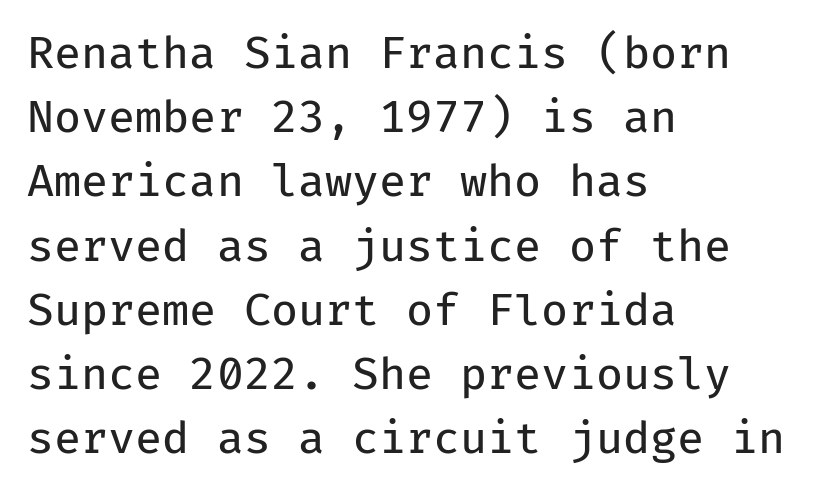
The image shows 44 px regular-weight sans-serif type, upright, monospaced; set left-aligned, normal line spacing (1.46x), normal letter spacing, not underlined; low stroke contrast and a medium x-height.
